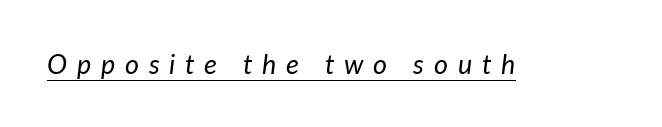
Q: Is the text bold? A: No.
Q: Is the text italic (slanted)? A: Yes, it leans right by about 7 degrees.
Q: Is the text underlined? A: Yes.
Q: Is the spacing between letters normal or unusually wide? A: Unusually wide.
